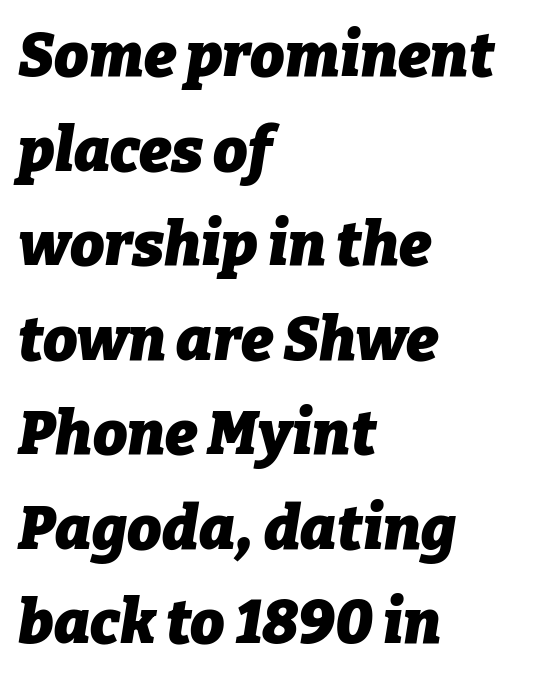
Look at the tracking — it's just the regular setting, nothing added. A student would call this left alignment; a typographer would say flush left, rag right. Style check: oblique. Look at the stroke-to-counter ratio: heavy, a bold. What's the leading like? Ordinary, nothing unusual.
